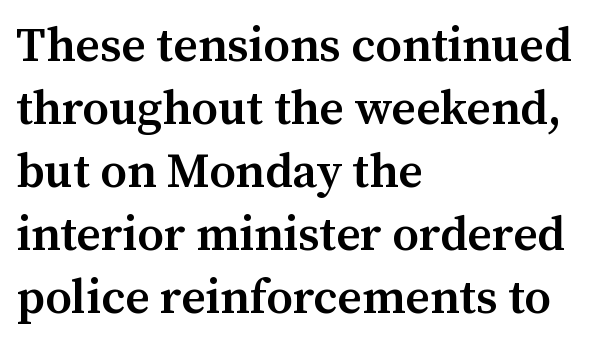
The image shows 48 px semibold serif type, upright; set left-aligned, normal line spacing (1.31x), normal letter spacing, not underlined; medium stroke contrast and a medium x-height.
